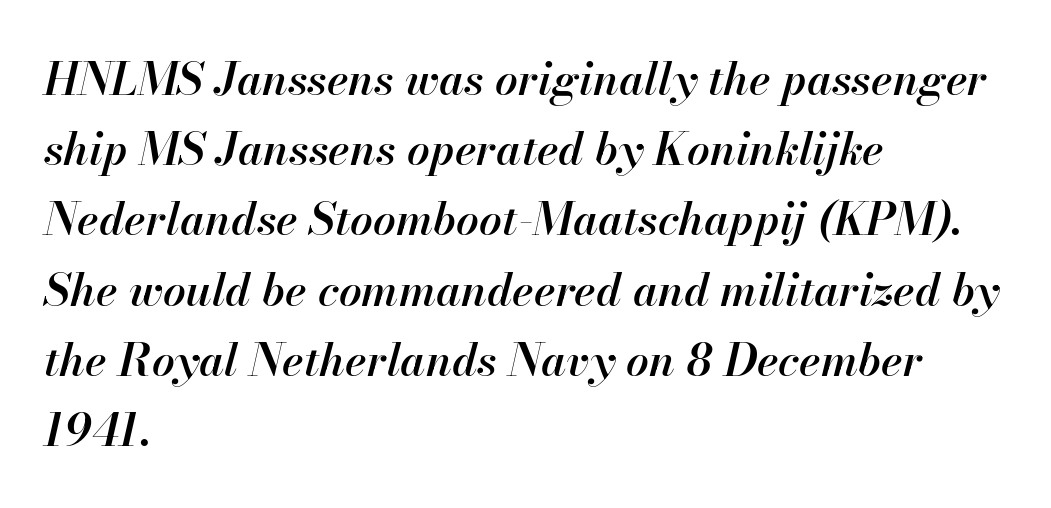
The image shows 45 px semibold type, italic (leaning right); set left-aligned, normal line spacing (1.56x), normal letter spacing, not underlined; high stroke contrast and a small x-height.
